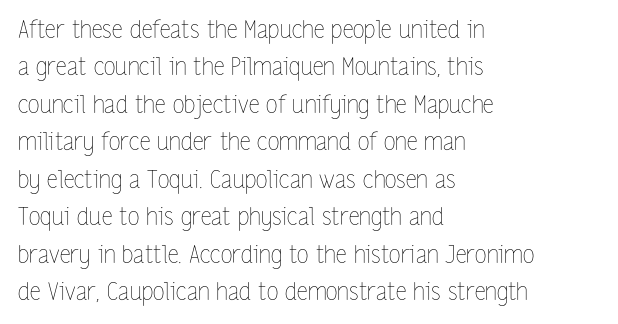
{"italic": "no", "bold": "no", "underline": "no", "align": "left", "line_spacing": "normal", "line_spacing_ratio": 1.56, "letter_spacing": "normal", "letter_spacing_em": 0.0, "glyph_px": 24}
